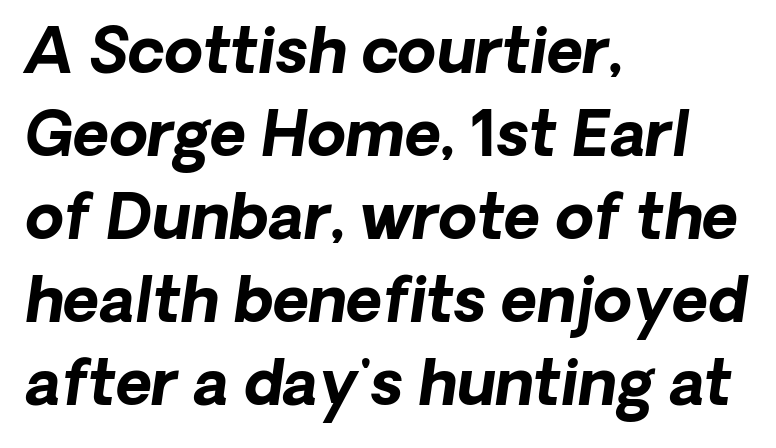
The image shows 62 px bold type, italic (leaning right); set left-aligned, normal line spacing (1.34x), normal letter spacing, not underlined; low stroke contrast and a medium x-height.
